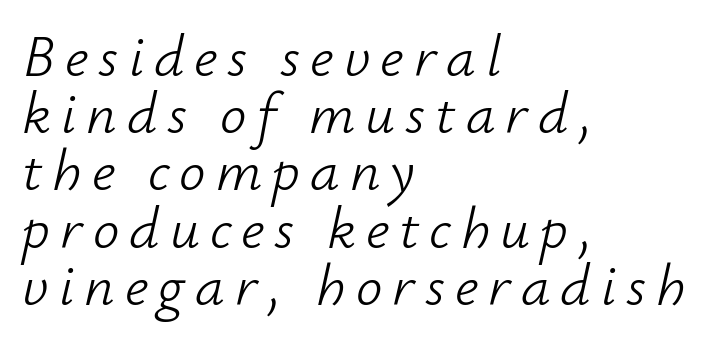
Q: Is the text bold? A: No.
Q: Is the text italic (slanted)? A: Yes, it leans right by about 12 degrees.
Q: Is the text underlined? A: No.
Q: How is the paragraph aligned? A: Left-aligned.
Q: Is the spacing between lines tight, normal or loose? A: Tight.
Q: Width (condensed, normal, or wide)? A: Normal.
Q: Stroke contrast? A: Low.
Q: x-height? A: Small.
Q: Monospaced? A: No.
